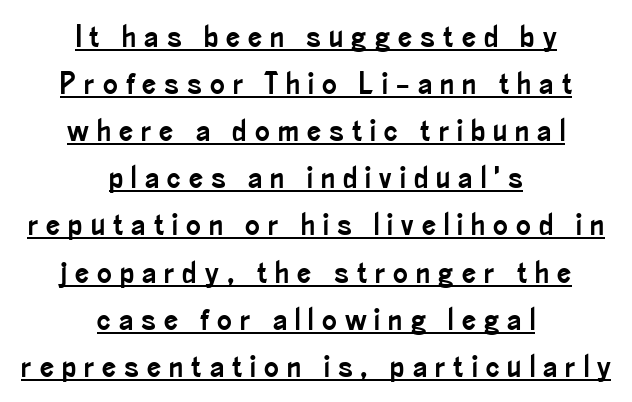
Q: Is the text italic (slanted)? A: No, it is upright.
Q: Is the typeface a serif or a sans-serif typeface? A: Sans-serif.
Q: Is the text underlined? A: Yes.
Q: How is the paragraph aligned? A: Centered.
Q: Is the spacing between letters normal or unusually wide? A: Unusually wide.
Q: Is the spacing between lines tight, normal or loose? A: Normal.
Q: Width (condensed, normal, or wide)? A: Condensed.
Q: Stroke contrast? A: Low.
Q: x-height? A: Small.
Q: Monospaced? A: No.
